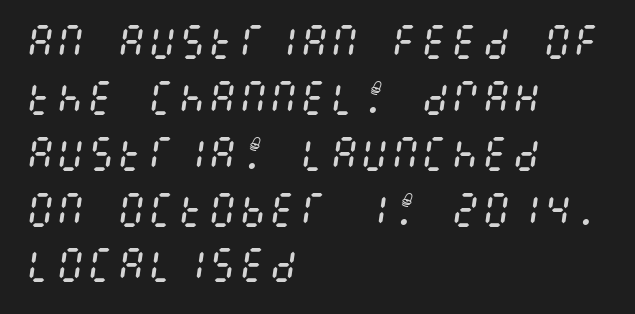
Q: Is the text bold? A: No.
Q: Is the text italic (slanted)? A: Yes, it leans right by about 8 degrees.
Q: Is the text underlined? A: No.
Q: How is the paragraph aligned? A: Left-aligned.
Q: Is the spacing between letters normal or unusually wide? A: Normal.
Q: Is the spacing between lines tight, normal or loose? A: Normal.
Q: Width (condensed, normal, or wide)? A: Condensed.
Q: Stroke contrast? A: Medium.
Q: x-height? A: Large.
